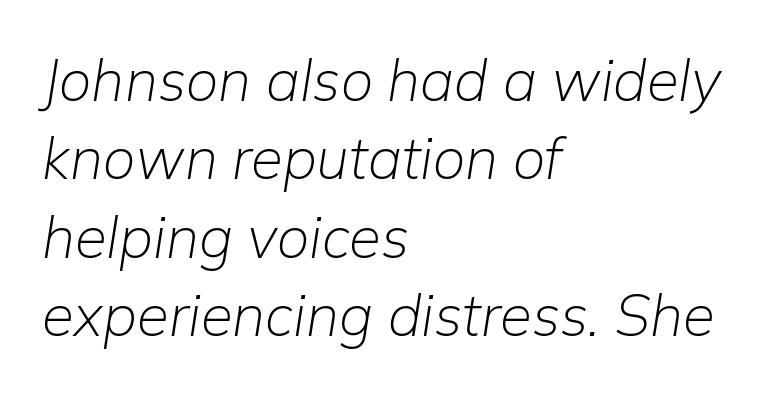
The image shows 58 px light type, italic (leaning right); set left-aligned, normal line spacing (1.35x), normal letter spacing, not underlined; low stroke contrast and a medium x-height.
